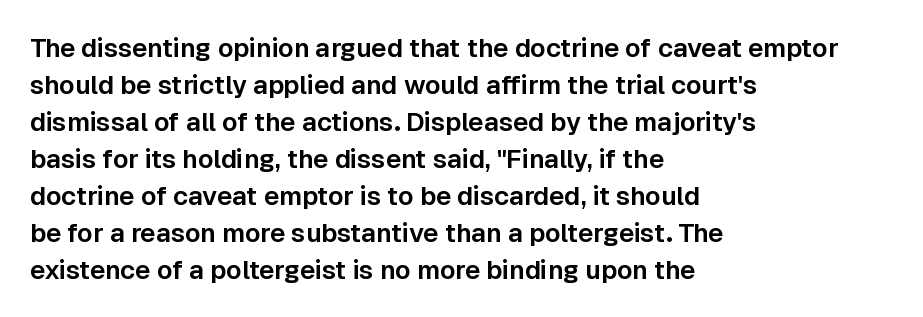
{"italic": "no", "underline": "no", "align": "left", "line_spacing": "normal", "line_spacing_ratio": 1.42, "letter_spacing": "normal", "letter_spacing_em": 0.0, "glyph_px": 26}
